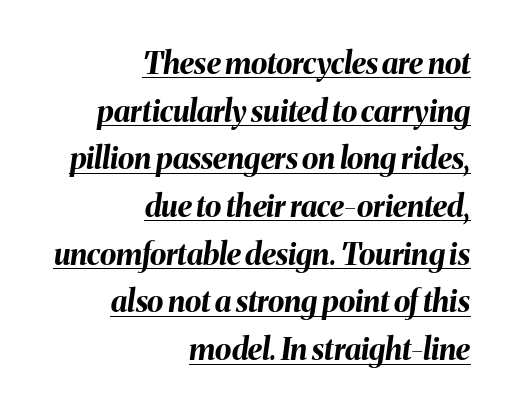
{"italic": "yes", "lean": "right", "slant_degrees": 8, "bold": "yes", "weight": "bold", "width": "normal", "stroke_contrast": "medium", "x_height": "medium", "monospaced": "no", "underline": "yes", "align": "right", "line_spacing": "normal", "line_spacing_ratio": 1.59, "letter_spacing": "normal", "letter_spacing_em": 0.0, "glyph_px": 30}
